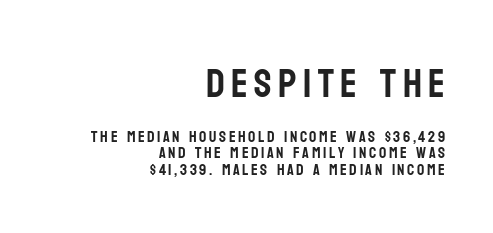
Q: Is the text italic (slanted)? A: No, it is upright.
Q: Is the typeface a serif or a sans-serif typeface? A: Sans-serif.
Q: Is the text underlined? A: No.
Q: How is the paragraph aligned? A: Right-aligned.
Q: Is the spacing between lines tight, normal or loose? A: Tight.
Q: Which block of text is set in a larger size, the first (top) or the second (bottom)? A: The first (top) one.
Q: Width (condensed, normal, or wide)? A: Condensed.
Q: Stroke contrast? A: Low.
Q: x-height? A: Large.
Q: Monospaced? A: No.
